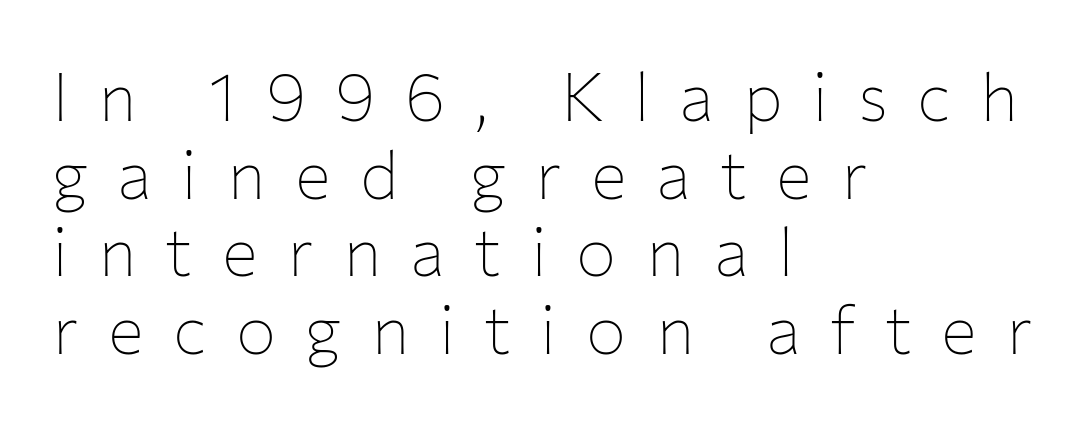
The image shows 67 px thin sans-serif type, upright; set left-aligned, line spacing 1.16x, unusually wide letter spacing (+0.44 em), not underlined; low stroke contrast and a medium x-height.
